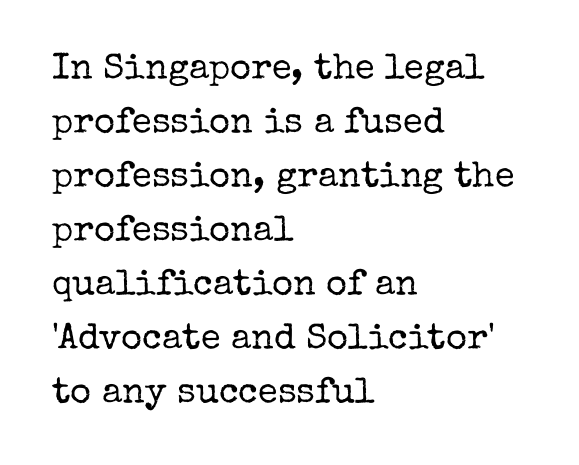
Each word holds together tightly as a unit, with standard inter-letter gaps. Letters have the restrained weight of plain body copy at most. Does the lettering tilt? It doesn't — this is upright. Is this a sans? No — the strokes have serifs. The paragraph has a hard left edge and a soft right edge. Glance below the letters and you will spot only blank space.
